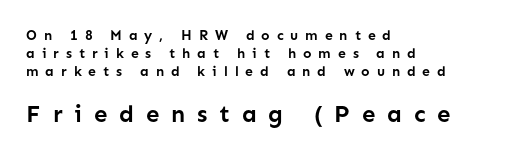
Teacher's note: observe the even left margin — that is flush-left alignment. Each row of text sits above clean, open space. Compared with typical paragraphs, the rows here are spaced about the same. Which chunk is bigger? The second one — the bottom block dwarfs the top.
